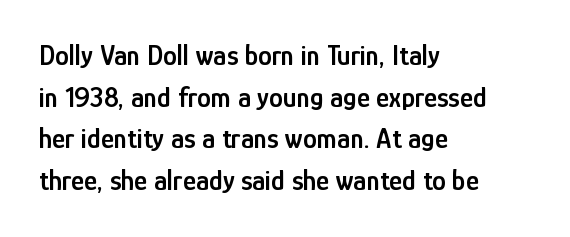
Q: Is the text bold? A: Semi-bold.
Q: Is the text italic (slanted)? A: No, it is upright.
Q: Is the typeface a serif or a sans-serif typeface? A: Sans-serif.
Q: Is the text underlined? A: No.
Q: How is the paragraph aligned? A: Left-aligned.
Q: Is the spacing between letters normal or unusually wide? A: Normal.
Q: Is the spacing between lines tight, normal or loose? A: Normal.
Q: Width (condensed, normal, or wide)? A: Condensed.
Q: Stroke contrast? A: Low.
Q: x-height? A: Medium.
Q: Monospaced? A: No.
